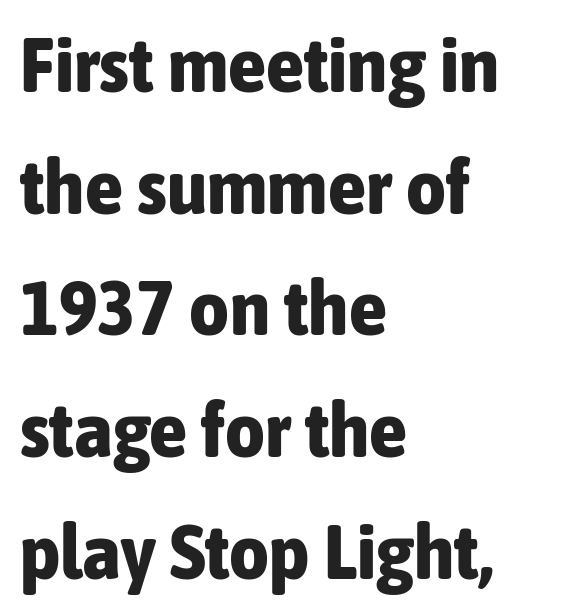
{"serif": "no", "italic": "no", "bold": "yes", "weight": "bold", "width": "condensed", "stroke_contrast": "low", "x_height": "medium", "monospaced": "no", "underline": "no", "align": "left", "line_spacing": "normal", "line_spacing_ratio": 1.58, "letter_spacing": "normal", "letter_spacing_em": 0.0, "glyph_px": 77}
